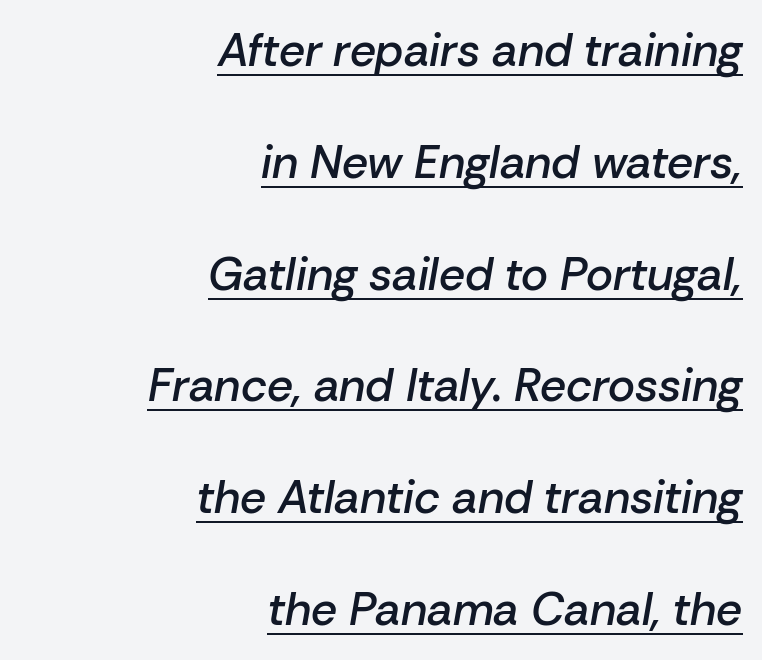
Stroke thickness is moderately raised; the sample reads as semibold. Posture: slanted. Every row of glyphs terminates at an identical x-position on the right. Look at the tracking — it's just the regular setting, nothing added. Whoever set this chose breathing room over compactness in the vertical rhythm. Is this a fixed-width face? No — the glyphs have proportional, varying widths.
